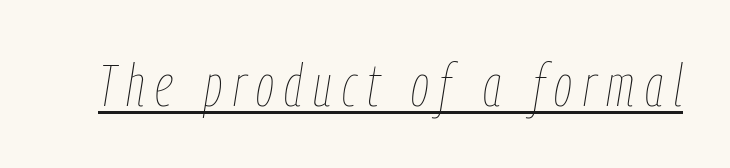
The image shows 59 px thin, condensed type, italic (leaning right); set underlined; low stroke contrast and a medium x-height.
